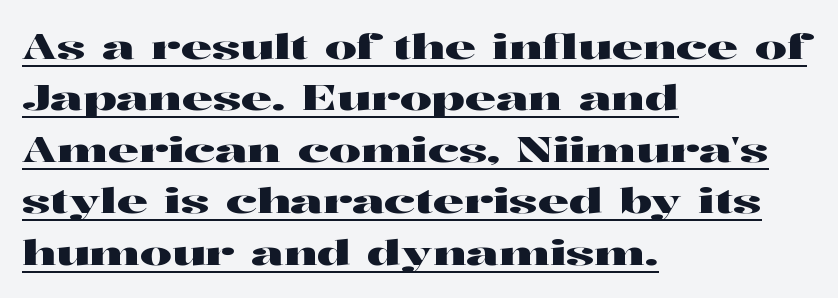
Q: Is the text italic (slanted)? A: No, it is upright.
Q: Is the typeface a serif or a sans-serif typeface? A: Serif.
Q: Is the text underlined? A: Yes.
Q: How is the paragraph aligned? A: Left-aligned.
Q: Is the spacing between letters normal or unusually wide? A: Normal.
Q: Is the spacing between lines tight, normal or loose? A: Normal.
Q: Width (condensed, normal, or wide)? A: Wide.
Q: Stroke contrast? A: High.
Q: x-height? A: Medium.
Q: Monospaced? A: No.
